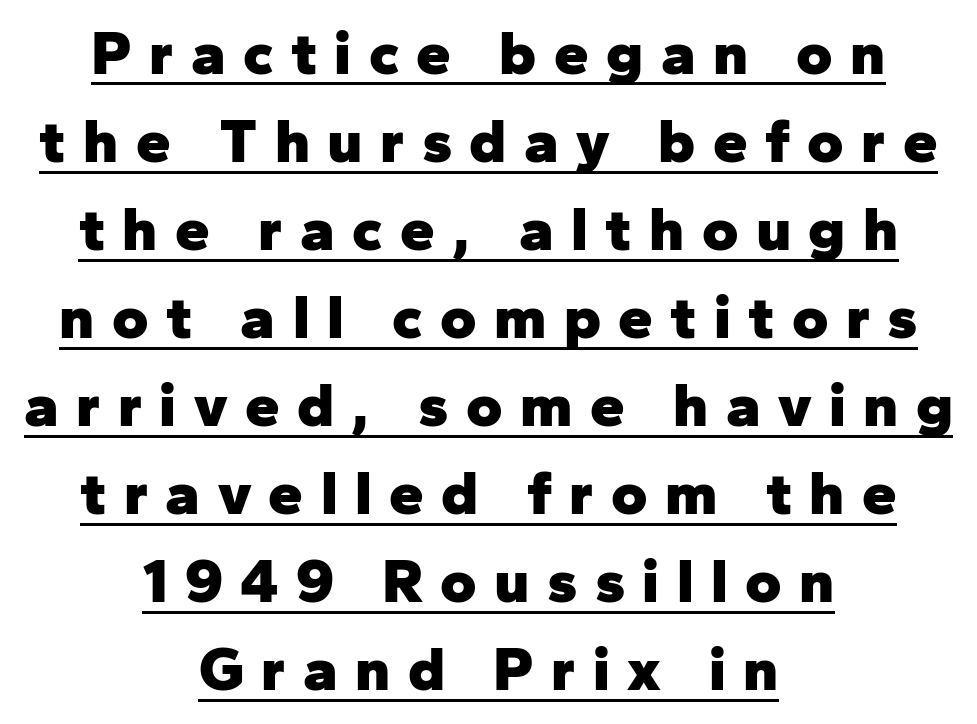
Q: Is the text bold? A: Yes.
Q: Is the text italic (slanted)? A: No, it is upright.
Q: Is the typeface a serif or a sans-serif typeface? A: Sans-serif.
Q: Is the text underlined? A: Yes.
Q: How is the paragraph aligned? A: Centered.
Q: Is the spacing between letters normal or unusually wide? A: Unusually wide.
Q: Is the spacing between lines tight, normal or loose? A: Normal.
Q: Width (condensed, normal, or wide)? A: Normal.
Q: Stroke contrast? A: Low.
Q: x-height? A: Medium.
Q: Monospaced? A: No.
